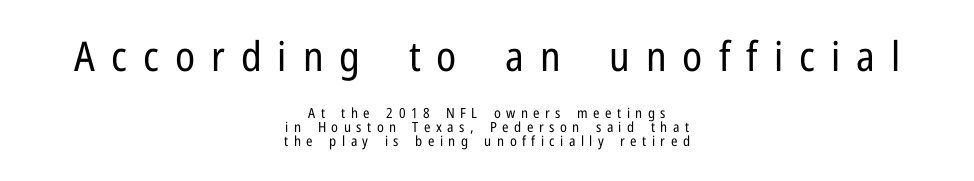
{"serif": "no", "italic": "no", "bold": "no", "weight": "regular", "width": "condensed", "stroke_contrast": "low", "x_height": "medium", "monospaced": "no", "underline": "no", "align": "center", "line_spacing": "tight", "line_spacing_ratio": 1.01, "letter_spacing": "wide", "letter_spacing_em": 0.39, "larger_block": "first", "size_ratio": 2.93, "glyph_px": 41}
